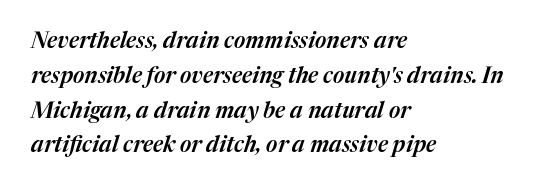
{"italic": "yes", "lean": "right", "slant_degrees": 17, "underline": "no", "align": "left", "line_spacing": "normal", "line_spacing_ratio": 1.58, "letter_spacing": "normal", "letter_spacing_em": 0.0, "glyph_px": 22}
